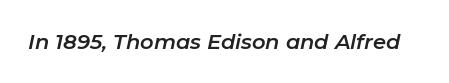
The image shows 21 px text type, italic (leaning right); set normal letter spacing, not underlined.
